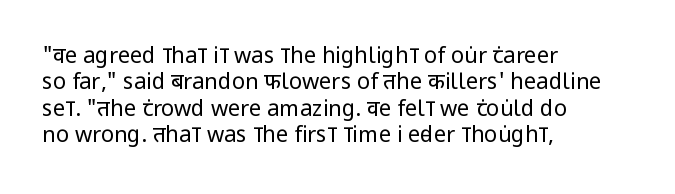
Q: Is the text bold? A: No.
Q: Is the text italic (slanted)? A: No, it is upright.
Q: Is the text underlined? A: No.
Q: How is the paragraph aligned? A: Left-aligned.
Q: Is the spacing between letters normal or unusually wide? A: Normal.
